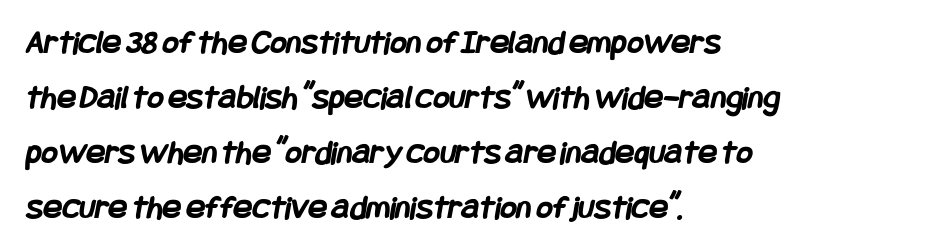
The image shows 35 px semibold, condensed sans-serif type; set left-aligned, normal line spacing (1.57x), normal letter spacing, not underlined; low stroke contrast and a large x-height.
